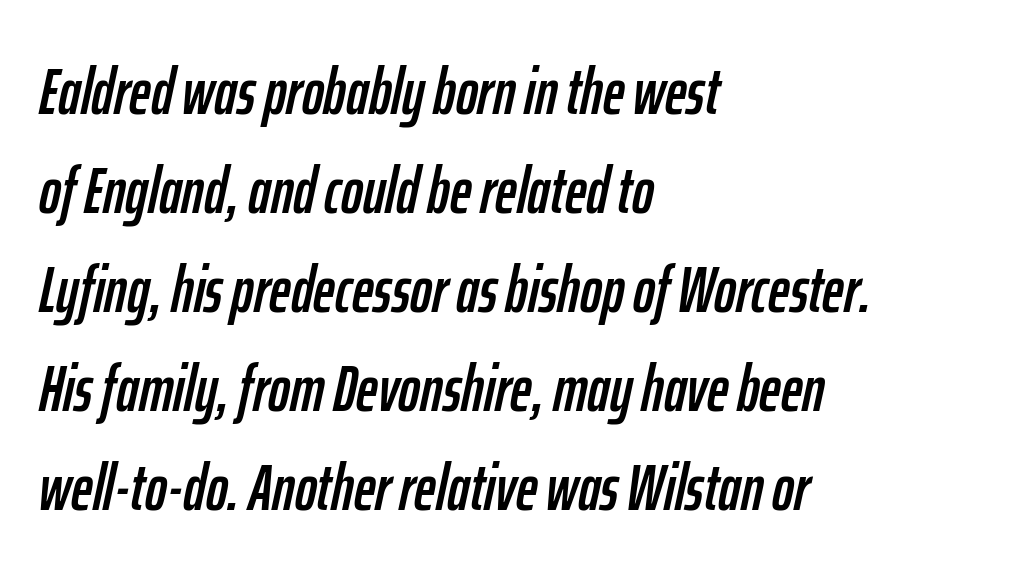
Q: Is the text italic (slanted)? A: Yes, it leans right by about 12 degrees.
Q: Is the text underlined? A: No.
Q: How is the paragraph aligned? A: Left-aligned.
Q: Is the spacing between letters normal or unusually wide? A: Normal.
Q: Is the spacing between lines tight, normal or loose? A: Normal.
Q: Width (condensed, normal, or wide)? A: Condensed.
Q: Stroke contrast? A: Low.
Q: x-height? A: Medium.
Q: Monospaced? A: No.
